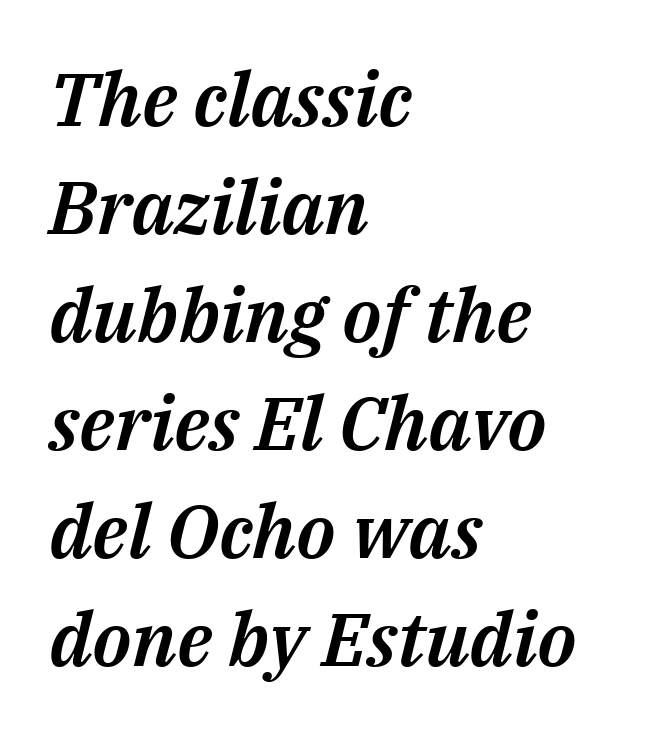
This block has exactly the height ordinary leading produces. These lines are rendered in a variable-pitch font. Nothing unusual about the tracking: characters are spaced as the font intends. Designer's note — italics engaged. The ragged edge is on the right, which tells us the setting is flush left.
